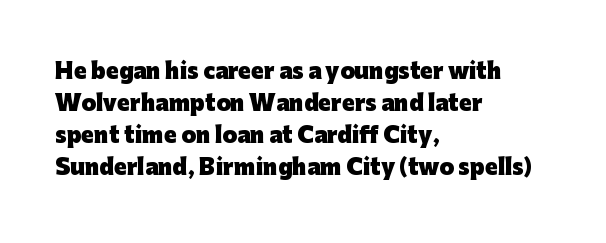
The image shows 21 px bold type, upright; set left-aligned, normal line spacing (1.52x), normal letter spacing, not underlined.
